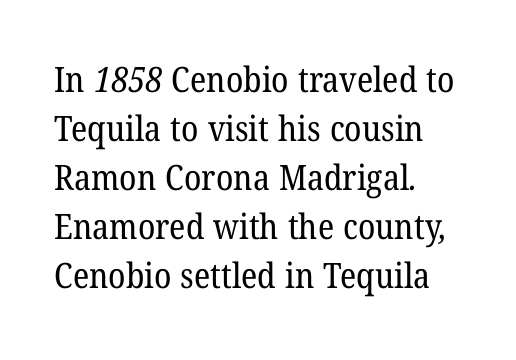
{"serif": "yes", "bold": "no", "weight": "regular", "width": "normal", "stroke_contrast": "low", "x_height": "medium", "monospaced": "no", "underline": "no", "align": "left", "line_spacing": "normal", "line_spacing_ratio": 1.4, "letter_spacing": "normal", "letter_spacing_em": 0.0, "glyph_px": 35}
